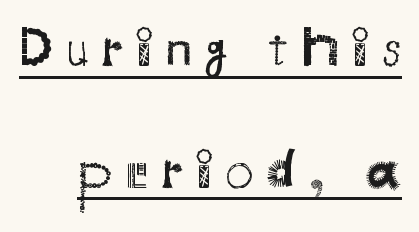
The type sits square on the baseline with zero lean. Proportional: the letters do not fall into vertical columns. Stroke terminals: plain, sans-serif. Stroke mass is kept to a normal reading level or below.
